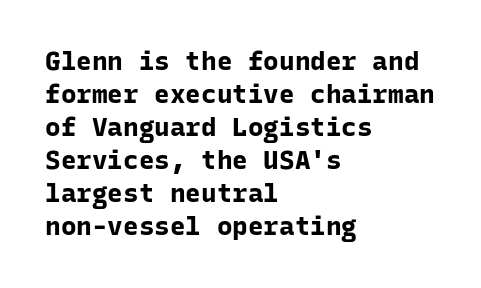
The image shows 26 px bold type, upright; set left-aligned, normal line spacing (1.27x), normal letter spacing, not underlined.
